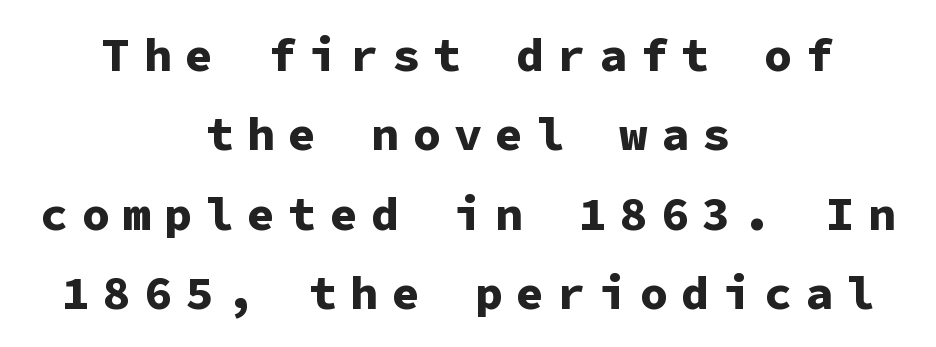
Neither beginnings nor endings align; midpoints do. How would I describe the line gaps? Plain and ordinary. These lines are rendered in a fixed-pitch font. Honestly, the letter spacing is so wide it's the main thing you notice. Type style note: lacks serifs.
